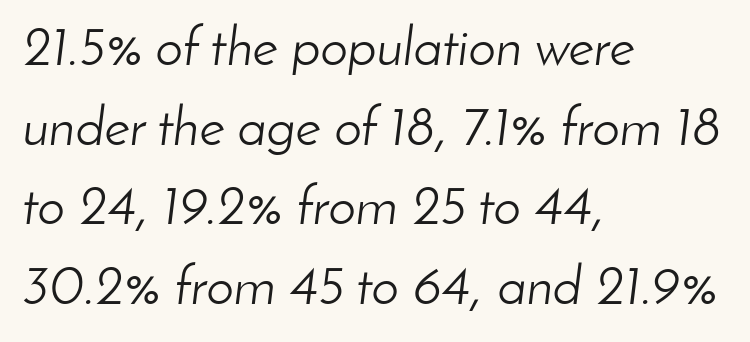
{"italic": "yes", "lean": "right", "slant_degrees": 8, "bold": "no", "weight": "light", "width": "normal", "stroke_contrast": "low", "x_height": "small", "monospaced": "no", "underline": "no", "align": "left", "line_spacing": "normal", "line_spacing_ratio": 1.45, "letter_spacing": "normal", "letter_spacing_em": 0.0, "glyph_px": 55}
